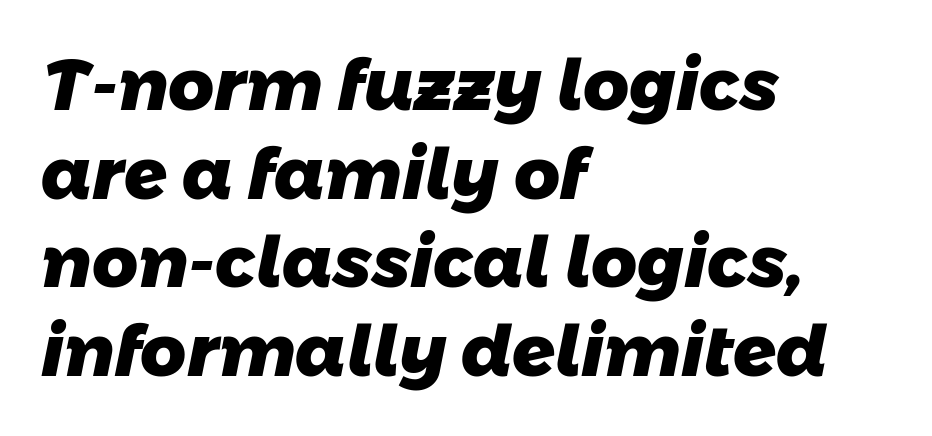
Q: Is the text bold? A: Yes.
Q: Is the typeface a serif or a sans-serif typeface? A: Sans-serif.
Q: Is the text underlined? A: No.
Q: How is the paragraph aligned? A: Left-aligned.
Q: Is the spacing between letters normal or unusually wide? A: Normal.
Q: Is the spacing between lines tight, normal or loose? A: Normal.
Q: Width (condensed, normal, or wide)? A: Normal.
Q: Stroke contrast? A: Low.
Q: x-height? A: Medium.
Q: Monospaced? A: No.
